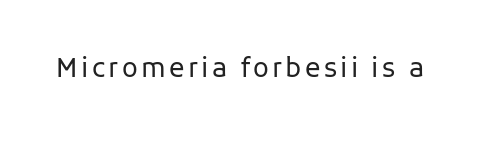
On a weight scale, this lands at 450 or below. The gap between lines stays unmarked. Notice how the stems are strictly vertical — no italics here.
